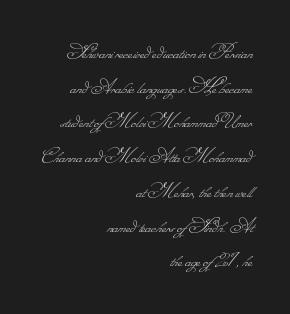
Q: Is the text bold? A: No.
Q: Is the text underlined? A: No.
Q: How is the paragraph aligned? A: Right-aligned.
Q: Is the spacing between letters normal or unusually wide? A: Normal.
Q: Is the spacing between lines tight, normal or loose? A: Normal.
